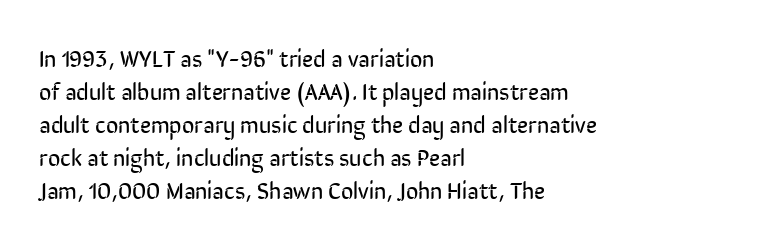
The image shows 24 px text type, upright; set left-aligned, normal line spacing (1.37x), normal letter spacing, not underlined.
